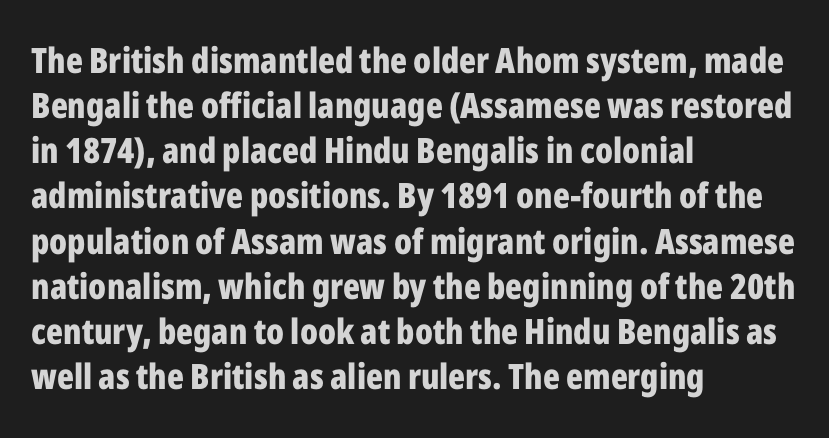
Summary of weight: heavy, a full bold. Is there much room between lines? A standard amount, neither cramped nor airy. Varying glyph widths throughout — classic text-font behaviour. Does the lettering tilt? It doesn't — this is upright.
